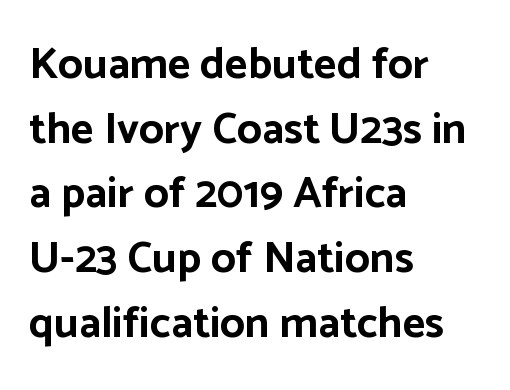
Spacing verdict: proportional, widths tailored to each character. Baseline-to-baseline distance is the conventional proportion of letter height. Is this a sans? Yes — the strokes have no serifs. A clean baseline with only descenders dipping below it. Layout note: lines flush left. The characters look thick and weighty, a clear bold.
